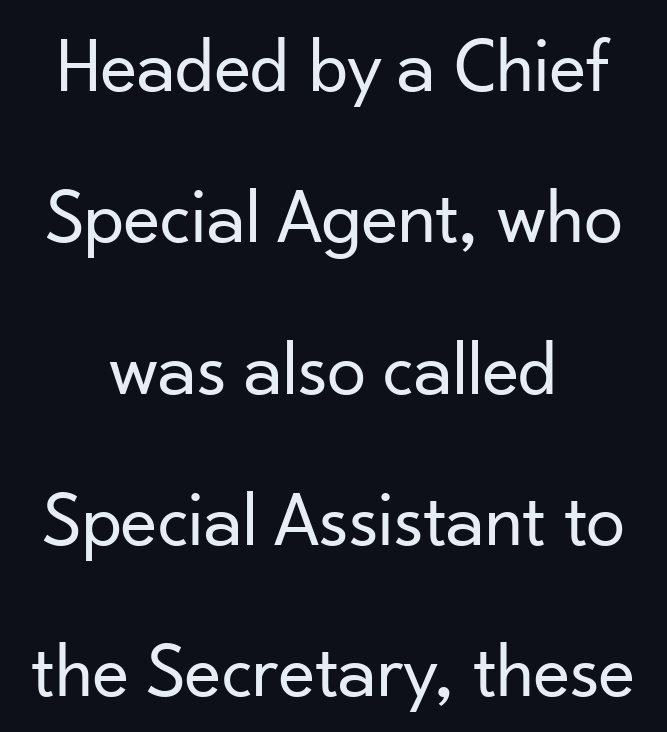
{"serif": "no", "italic": "no", "bold": "no", "weight": "regular", "width": "normal", "stroke_contrast": "low", "x_height": "small", "monospaced": "no", "underline": "no", "align": "center", "line_spacing": "loose", "line_spacing_ratio": 1.94, "letter_spacing": "normal", "letter_spacing_em": 0.0, "glyph_px": 78}
